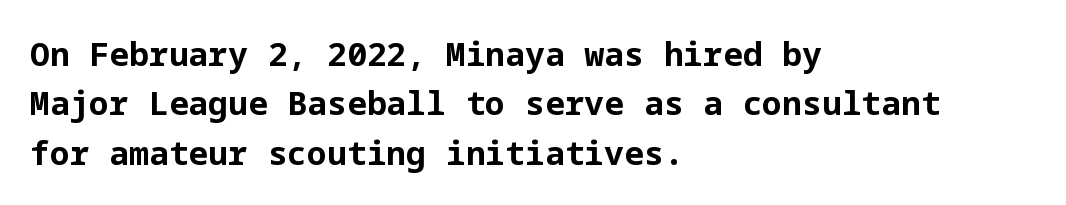
Just letters on the line, the space beneath them empty. Regarding serifs, this sample does without them. The passage shown stacks its lines at a standard gap. Alignment: flush left.
